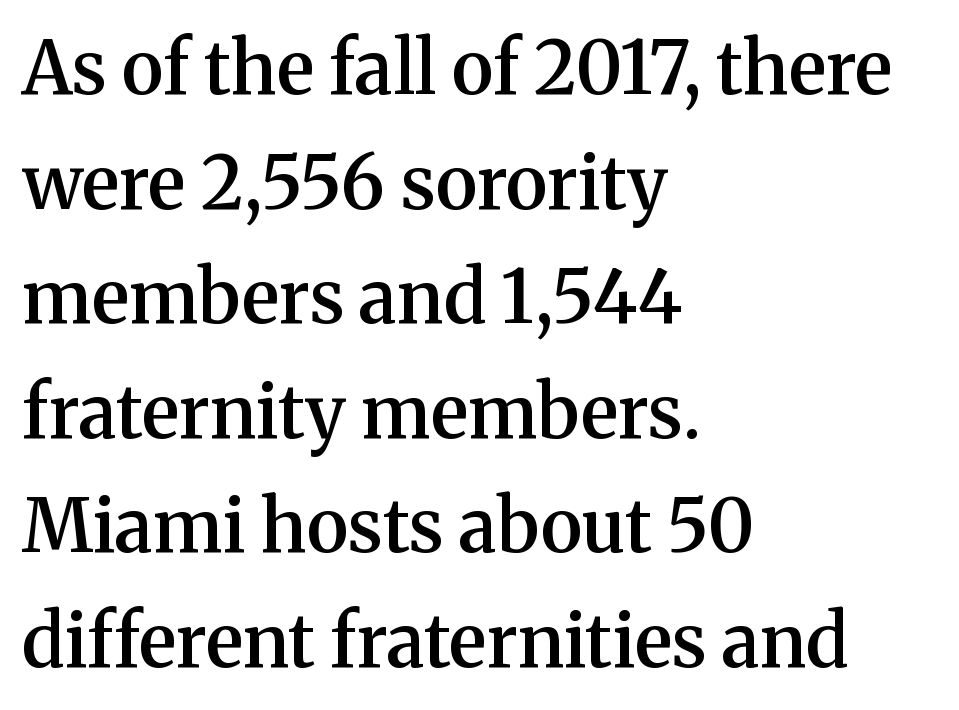
One glance says typical: line gaps are just what's usual. You could call the tracking neutral — neither tight nor loose. These lines are rendered in a variable-pitch font. This rendering uses left alignment, leaving the right contour irregular.
